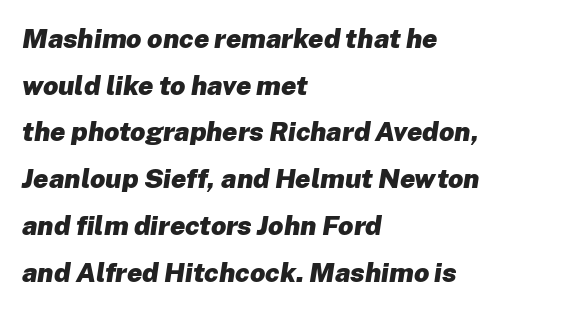
{"italic": "yes", "lean": "right", "slant_degrees": 8, "bold": "yes", "underline": "no", "align": "left", "line_spacing_ratio": 1.73, "letter_spacing": "normal", "letter_spacing_em": 0.0, "glyph_px": 27}
